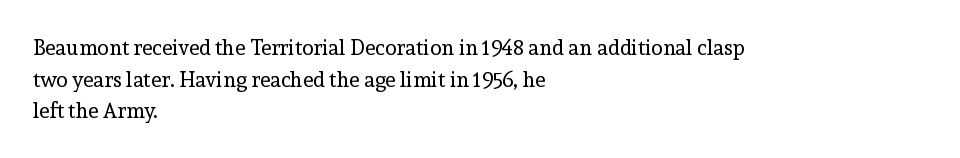
Q: Is the text bold? A: No.
Q: Is the text italic (slanted)? A: No, it is upright.
Q: Is the text underlined? A: No.
Q: How is the paragraph aligned? A: Left-aligned.
Q: Is the spacing between letters normal or unusually wide? A: Normal.
Q: Is the spacing between lines tight, normal or loose? A: Normal.
